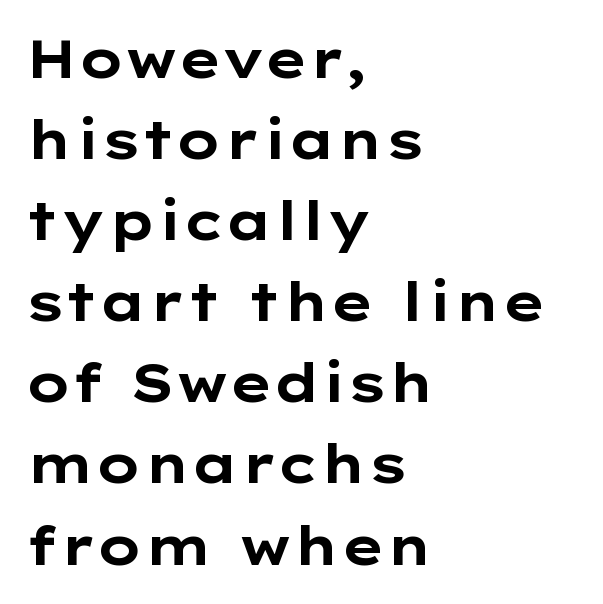
Q: Is the text bold? A: Yes.
Q: Is the text italic (slanted)? A: No, it is upright.
Q: Is the typeface a serif or a sans-serif typeface? A: Sans-serif.
Q: Is the text underlined? A: No.
Q: How is the paragraph aligned? A: Left-aligned.
Q: Is the spacing between letters normal or unusually wide? A: Normal.
Q: Is the spacing between lines tight, normal or loose? A: Normal.
Q: Width (condensed, normal, or wide)? A: Wide.
Q: Stroke contrast? A: Low.
Q: x-height? A: Medium.
Q: Monospaced? A: No.
